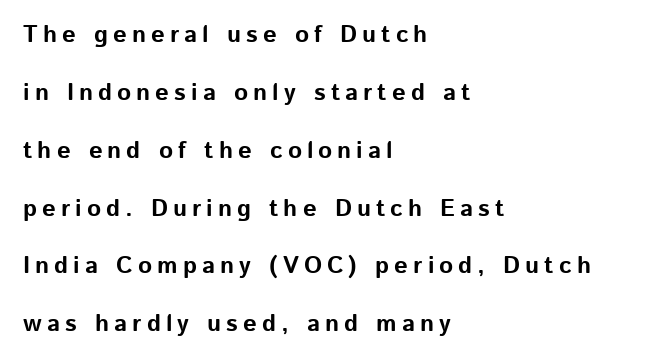
Substantial extra tracking has been applied to these lines. Horizontally, the lines are justified to the leading edge only. Strokes here are thick enough to call this a true bold. Quick note: interline space is abundant.
